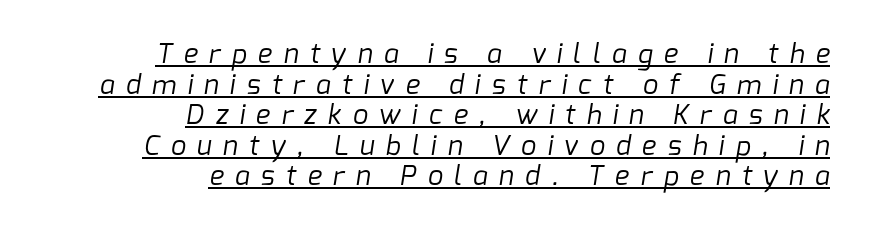
{"bold": "no", "underline": "yes", "align": "right", "line_spacing": "tight", "line_spacing_ratio": 1.13, "letter_spacing": "wide", "letter_spacing_em": 0.42, "glyph_px": 27}
